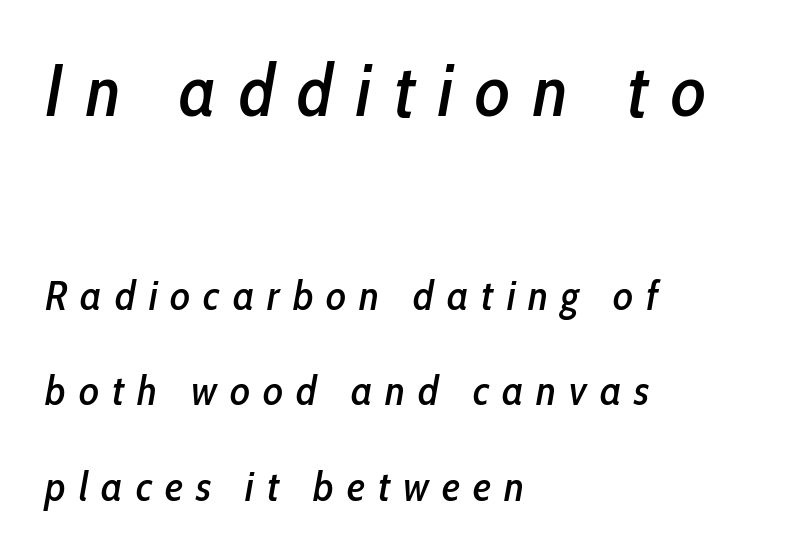
{"italic": "yes", "lean": "right", "slant_degrees": 10, "width": "condensed", "stroke_contrast": "low", "x_height": "medium", "monospaced": "no", "underline": "no", "align": "left", "line_spacing": "loose", "line_spacing_ratio": 2.27, "letter_spacing": "wide", "letter_spacing_em": 0.31, "larger_block": "first", "size_ratio": 1.74, "glyph_px": 73}
